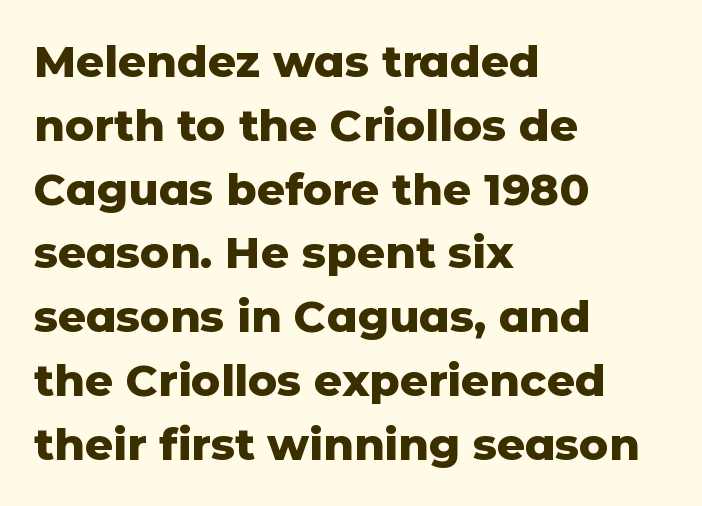
{"serif": "no", "italic": "no", "bold": "yes", "weight": "heavy", "width": "normal", "stroke_contrast": "low", "x_height": "medium", "monospaced": "no", "underline": "no", "align": "left", "line_spacing": "normal", "line_spacing_ratio": 1.45, "letter_spacing": "normal", "letter_spacing_em": 0.0, "glyph_px": 44}
